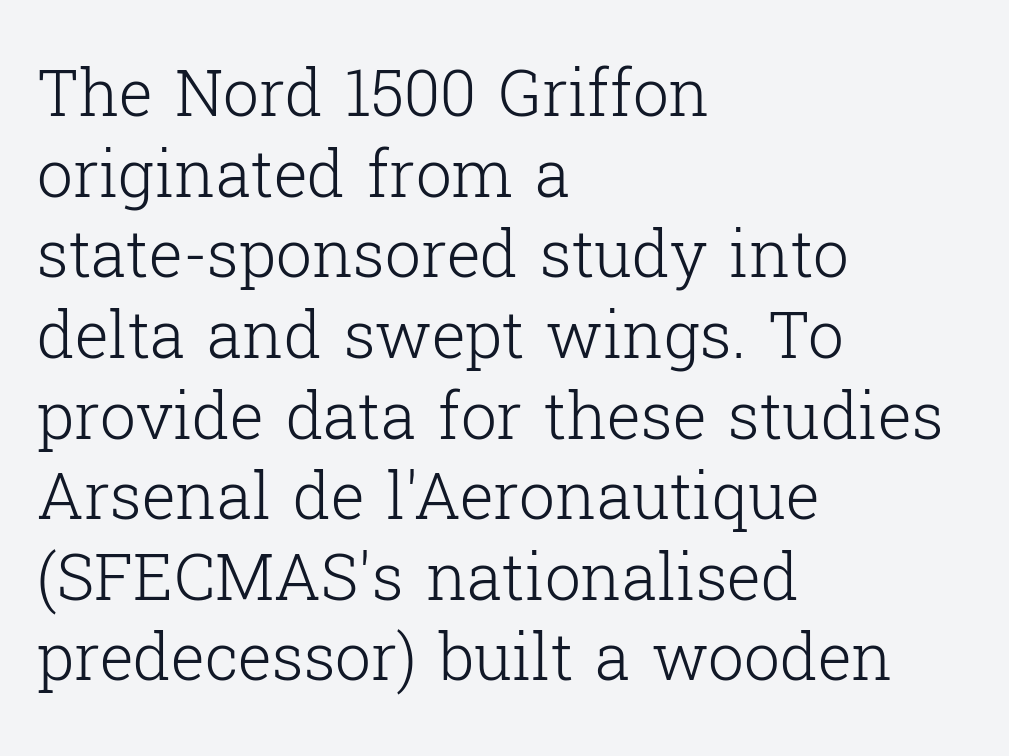
The image shows 64 px light serif type, upright; set left-aligned, normal line spacing (1.26x), normal letter spacing, not underlined; low stroke contrast and a medium x-height.
